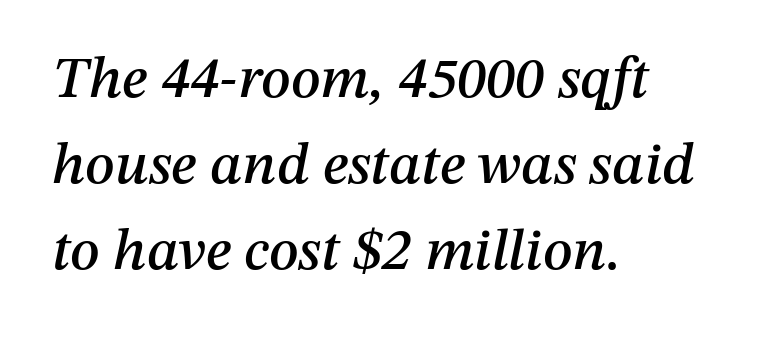
Q: Is the text italic (slanted)? A: Yes, it leans right by about 12 degrees.
Q: Is the text underlined? A: No.
Q: How is the paragraph aligned? A: Left-aligned.
Q: Is the spacing between letters normal or unusually wide? A: Normal.
Q: Is the spacing between lines tight, normal or loose? A: Normal.
Q: Width (condensed, normal, or wide)? A: Normal.
Q: Stroke contrast? A: Medium.
Q: x-height? A: Medium.
Q: Monospaced? A: No.
